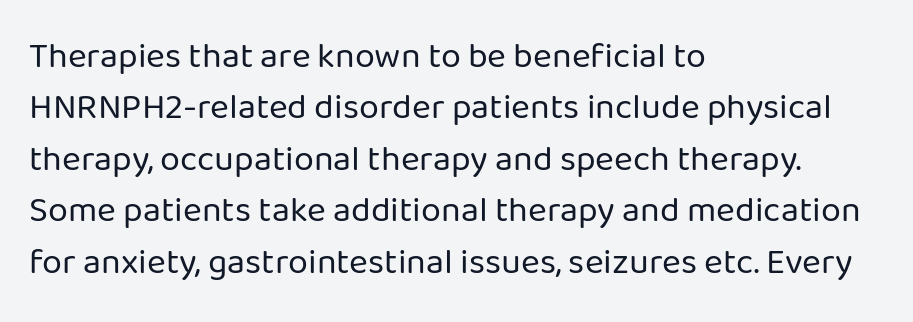
Nope, no serifs anywhere on these letters. Between one letter and the next there's only the usual sliver of space. Unlike italic type, these characters show no tilt at all. The designer left line spacing at the default. The lines in this sample share a left origin and differ only in where they stop.
